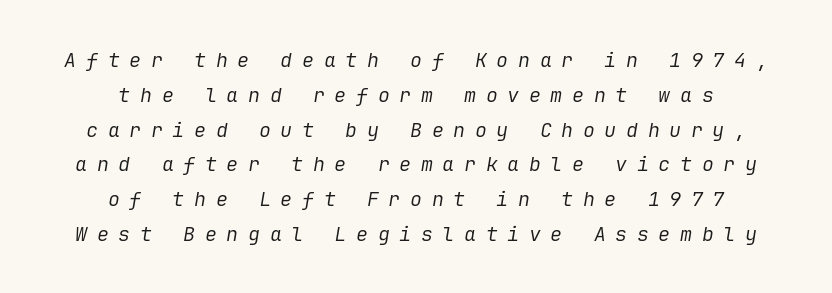
{"italic": "yes", "lean": "right", "slant_degrees": 9, "bold": "no", "underline": "no", "align": "center", "line_spacing_ratio": 1.74, "letter_spacing": "wide", "letter_spacing_em": 0.48, "glyph_px": 20}
